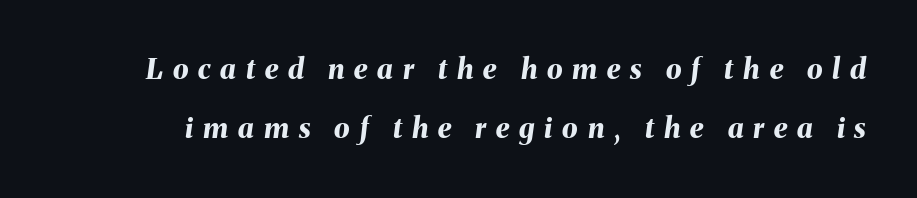
The image shows 28 px bold type, italic (leaning right); set loose line spacing (2.11x), unusually wide letter spacing (+0.35 em), not underlined; medium stroke contrast and a medium x-height.
